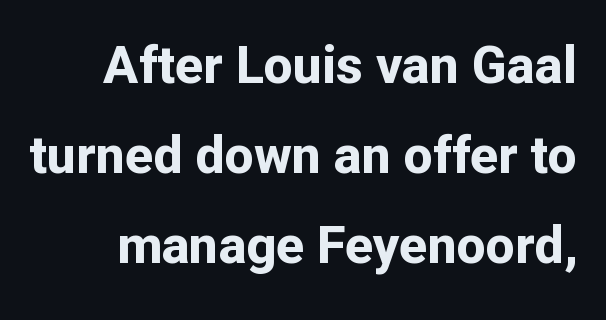
The image shows 52 px bold sans-serif type, upright; set line spacing 1.73x, normal letter spacing, not underlined; low stroke contrast and a medium x-height.
